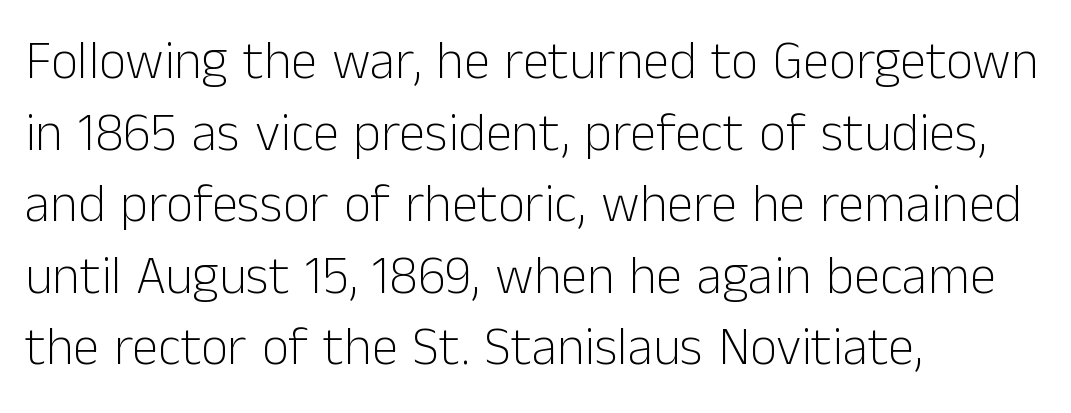
{"serif": "no", "italic": "no", "bold": "no", "weight": "light", "width": "normal", "stroke_contrast": "low", "x_height": "medium", "monospaced": "no", "underline": "no", "align": "left", "line_spacing": "normal", "line_spacing_ratio": 1.35, "letter_spacing": "normal", "letter_spacing_em": 0.0, "glyph_px": 53}
